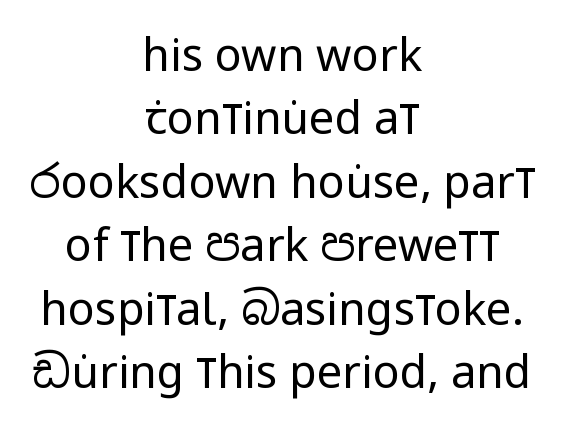
Q: Is the text bold? A: No.
Q: Is the text italic (slanted)? A: No, it is upright.
Q: Is the typeface a serif or a sans-serif typeface? A: Sans-serif.
Q: Is the text underlined? A: No.
Q: How is the paragraph aligned? A: Centered.
Q: Is the spacing between letters normal or unusually wide? A: Normal.
Q: Is the spacing between lines tight, normal or loose? A: Normal.
Q: Width (condensed, normal, or wide)? A: Condensed.
Q: Stroke contrast? A: Low.
Q: x-height? A: Large.
Q: Monospaced? A: No.
